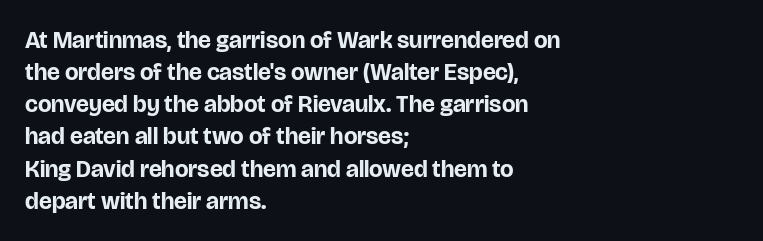
The image shows 24 px bold type, upright; set left-aligned, normal line spacing (1.34x), normal letter spacing, not underlined.
